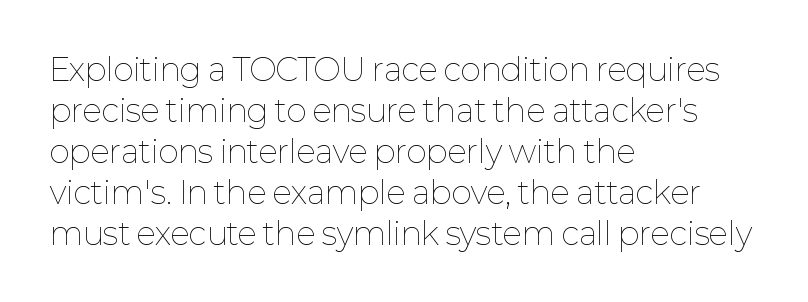
Q: Is the text bold? A: No.
Q: Is the text italic (slanted)? A: No, it is upright.
Q: Is the text underlined? A: No.
Q: How is the paragraph aligned? A: Left-aligned.
Q: Is the spacing between letters normal or unusually wide? A: Normal.
Q: Is the spacing between lines tight, normal or loose? A: Normal.
Q: Width (condensed, normal, or wide)? A: Normal.
Q: Stroke contrast? A: Low.
Q: x-height? A: Medium.
Q: Monospaced? A: No.
